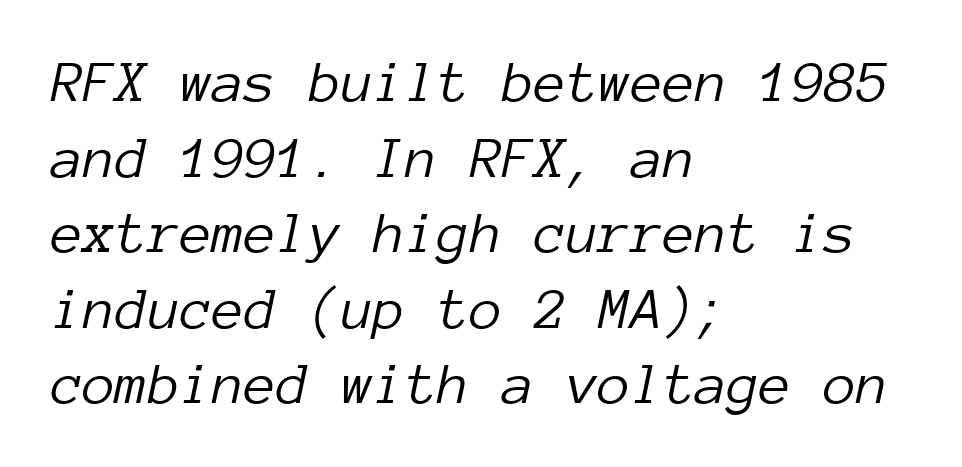
Here the designer chose a console-style face with uniform glyph widths. The lines sit at an ordinary, default distance from one another. Between one letter and the next there's only the usual sliver of space. Honestly, there is no underline to notice here at all. All the whitespace from short lines collects on the right. Letters have the restrained weight of plain body copy at most.
